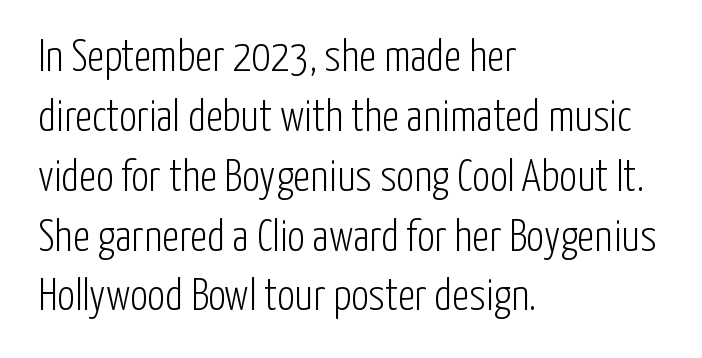
Nope, no serifs anywhere on these letters. Does the copy run flush right? No — it runs flush left. Proportional: the letters do not fall into vertical columns. The gap between lines stays unmarked. This is not heavy type; no bold has been used. Standard letterfit; no display-style spreading of the glyphs.
